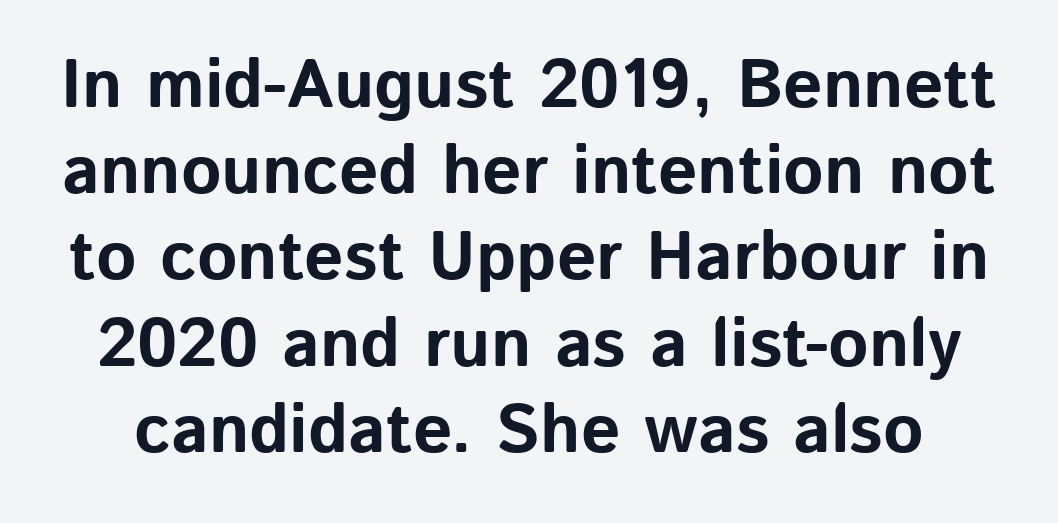
The image shows 69 px bold sans-serif type, upright; set normal line spacing (1.25x), normal letter spacing, not underlined; low stroke contrast and a medium x-height.
